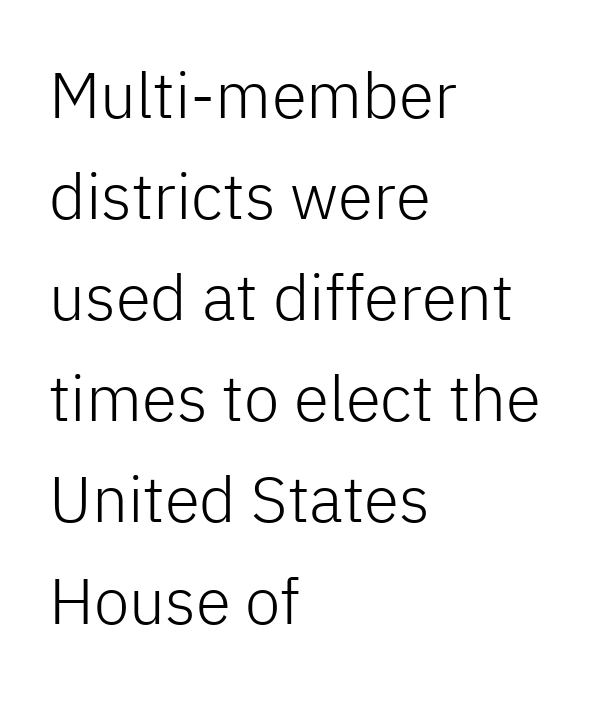
Q: Is the text bold? A: No.
Q: Is the text italic (slanted)? A: No, it is upright.
Q: Is the typeface a serif or a sans-serif typeface? A: Sans-serif.
Q: Is the text underlined? A: No.
Q: How is the paragraph aligned? A: Left-aligned.
Q: Is the spacing between letters normal or unusually wide? A: Normal.
Q: Is the spacing between lines tight, normal or loose? A: Normal.
Q: Width (condensed, normal, or wide)? A: Normal.
Q: Stroke contrast? A: Low.
Q: x-height? A: Medium.
Q: Monospaced? A: No.
